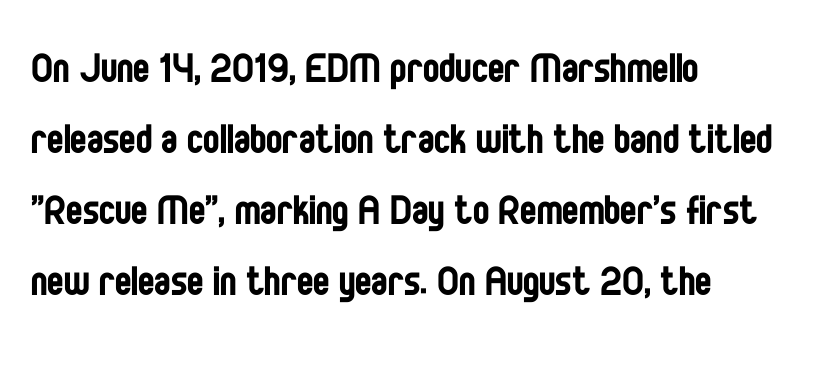
{"serif": "no", "italic": "no", "bold": "no", "weight": "regular", "width": "condensed", "stroke_contrast": "low", "x_height": "large", "monospaced": "no", "underline": "no", "align": "left", "line_spacing": "normal", "line_spacing_ratio": 1.45, "letter_spacing": "normal", "letter_spacing_em": 0.0, "glyph_px": 49}
